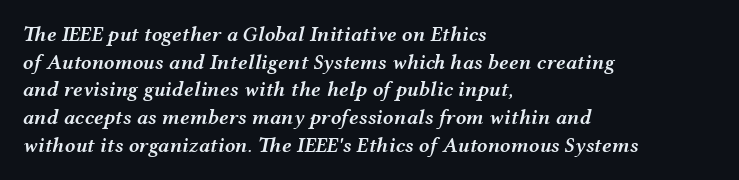
In terms of leading, this rendering sits right in the middle. Bare-footed words on every line. This rendering uses left alignment, leaving the right contour irregular. Posture: slanted.
